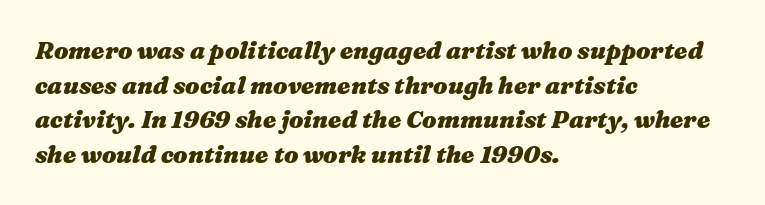
Tracking here is standard; glyphs follow each other at the usual distance. The typesetter chose a ragged-right arrangement here. This is heavy type, rendered in bold. There's an unmistakable incline to the writing here.
